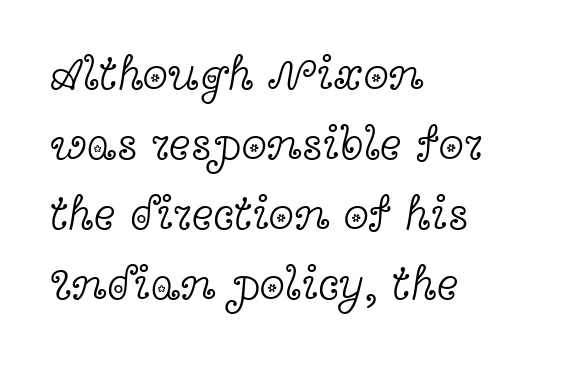
Any mark beneath the type? The region is blank. Between one letter and the next there's only the usual sliver of space. The text was rendered using a seriffed face with decorative stroke endings. The typeface has the unassuming heft of standard copy or less. You can tell it's not italic because the verticals are truly vertical.
